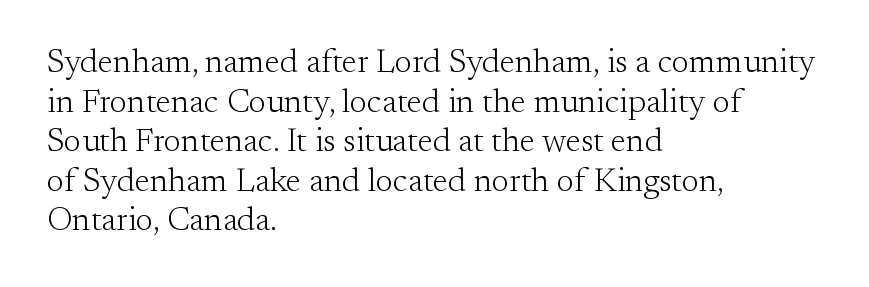
{"serif": "yes", "italic": "no", "bold": "no", "weight": "light", "width": "normal", "stroke_contrast": "medium", "x_height": "small", "monospaced": "no", "underline": "no", "align": "left", "line_spacing_ratio": 1.2, "letter_spacing": "normal", "letter_spacing_em": 0.0, "glyph_px": 33}
